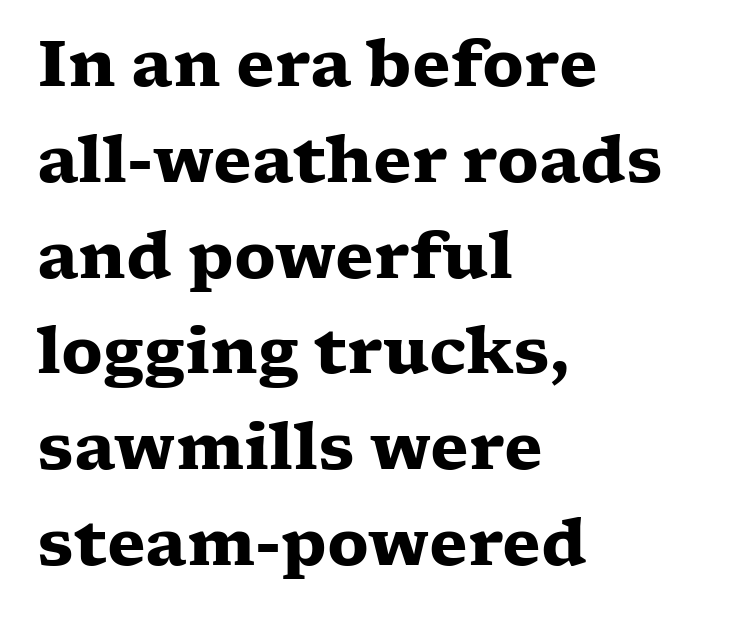
{"serif": "yes", "italic": "no", "bold": "yes", "weight": "heavy", "width": "wide", "stroke_contrast": "low", "x_height": "medium", "monospaced": "no", "underline": "no", "align": "left", "line_spacing": "normal", "line_spacing_ratio": 1.52, "letter_spacing": "normal", "letter_spacing_em": 0.0, "glyph_px": 63}
